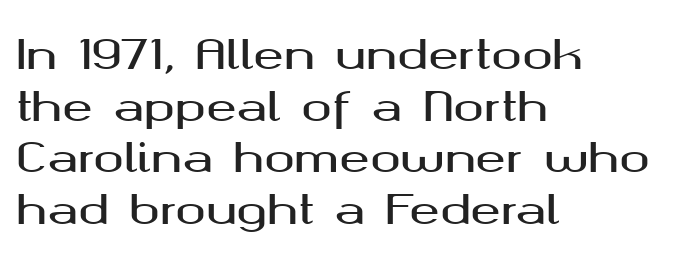
{"serif": "no", "italic": "no", "width": "wide", "stroke_contrast": "medium", "x_height": "medium", "monospaced": "no", "underline": "no", "align": "left", "line_spacing": "normal", "line_spacing_ratio": 1.26, "letter_spacing": "normal", "letter_spacing_em": 0.0, "glyph_px": 41}
